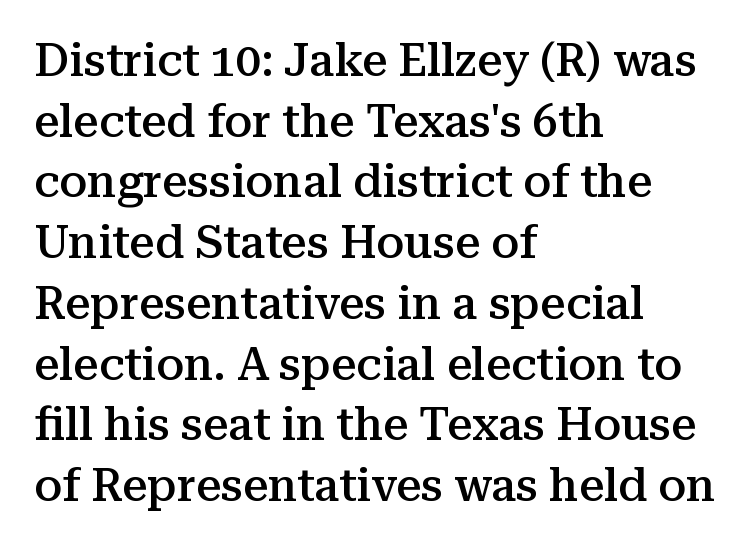
{"serif": "yes", "italic": "no", "bold": "semi", "weight": "semibold", "width": "normal", "stroke_contrast": "medium", "x_height": "medium", "monospaced": "no", "underline": "no", "align": "left", "line_spacing": "normal", "line_spacing_ratio": 1.35, "letter_spacing": "normal", "letter_spacing_em": 0.0, "glyph_px": 45}
